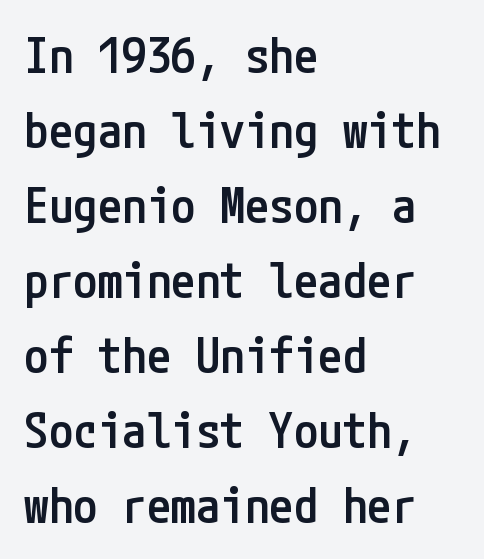
Q: Is the text bold? A: Semi-bold.
Q: Is the text italic (slanted)? A: No, it is upright.
Q: Is the typeface a serif or a sans-serif typeface? A: Sans-serif.
Q: Is the text underlined? A: No.
Q: How is the paragraph aligned? A: Left-aligned.
Q: Is the spacing between letters normal or unusually wide? A: Normal.
Q: Is the spacing between lines tight, normal or loose? A: Normal.
Q: Width (condensed, normal, or wide)? A: Condensed.
Q: Stroke contrast? A: Low.
Q: x-height? A: Medium.
